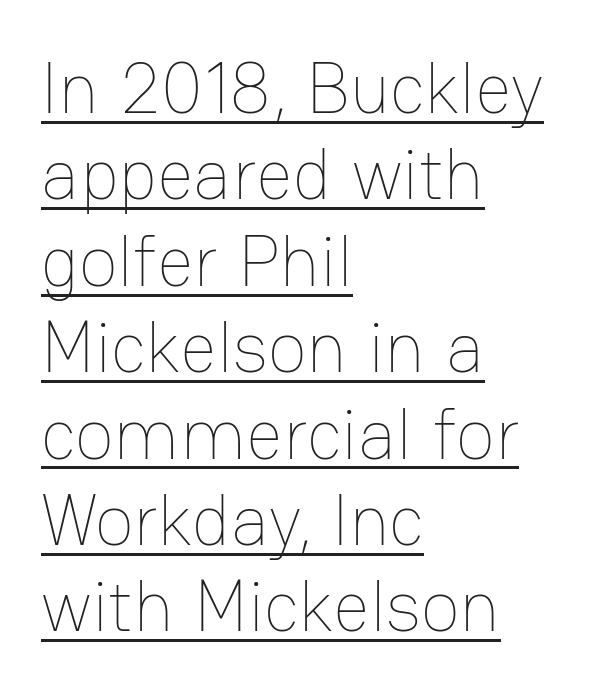
Ordinary non-slanted type is in use. Each letter keeps its own natural width here, so spacing adapts to shape. The typeface has the unassuming heft of standard copy or less. In CSS terms this would be text-align: left. Characters follow at the spacing the type designer built in. Descenders here cross a horizontal rule under the line.
